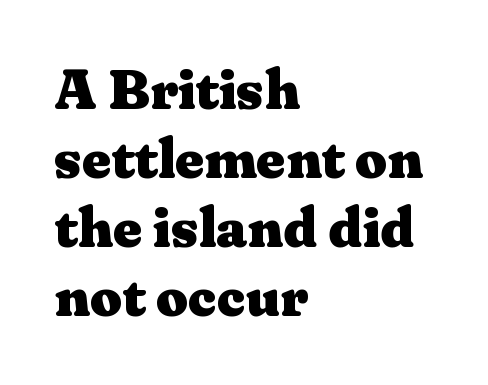
Q: Is the text bold? A: Yes.
Q: Is the text italic (slanted)? A: No, it is upright.
Q: Is the typeface a serif or a sans-serif typeface? A: Serif.
Q: Is the text underlined? A: No.
Q: How is the paragraph aligned? A: Left-aligned.
Q: Is the spacing between letters normal or unusually wide? A: Normal.
Q: Width (condensed, normal, or wide)? A: Wide.
Q: Stroke contrast? A: Medium.
Q: x-height? A: Medium.
Q: Monospaced? A: No.
